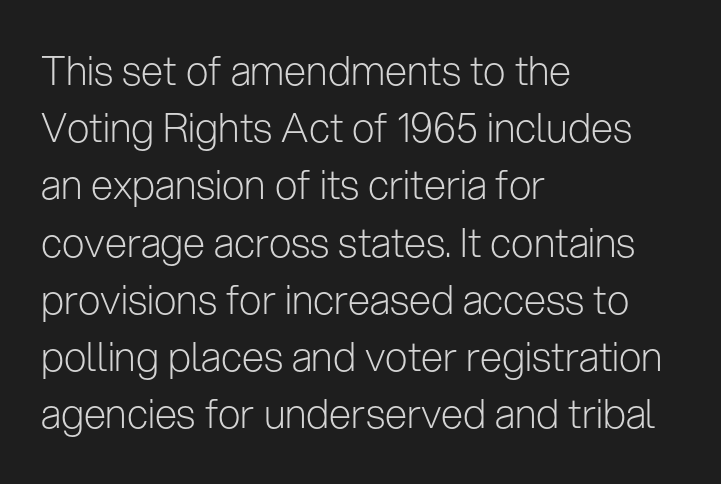
Typeset ragged right — the left edge is the straight one. Tall strokes in this sample are plumb rather than angled. Varying glyph widths throughout — classic text-font behaviour. The words here are not underlined.
